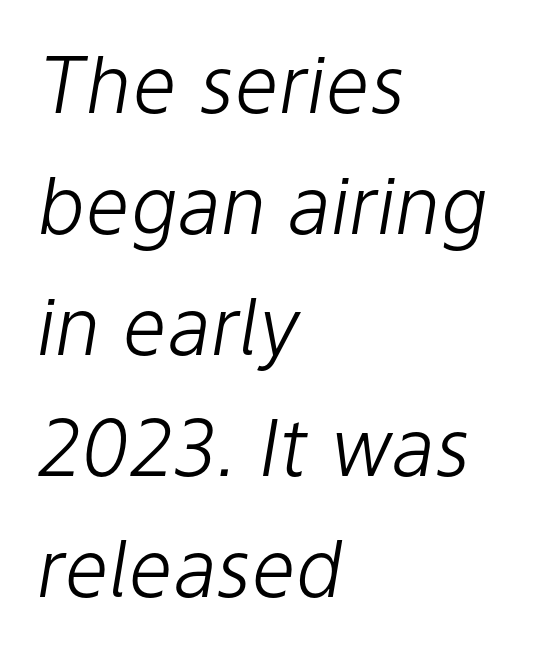
The image shows 78 px light type, italic (leaning right); set left-aligned, normal line spacing (1.55x), normal letter spacing, not underlined; low stroke contrast and a medium x-height.
